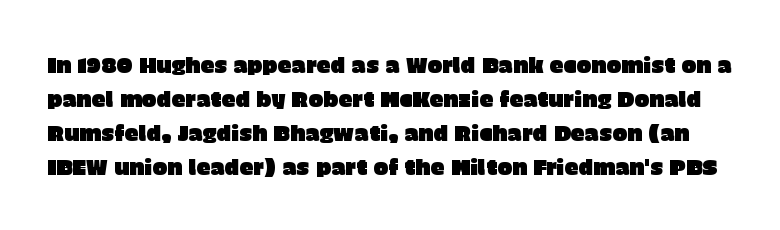
Q: Is the text italic (slanted)? A: No, it is upright.
Q: Is the text underlined? A: No.
Q: Is the spacing between letters normal or unusually wide? A: Normal.
Q: Is the spacing between lines tight, normal or loose? A: Normal.
